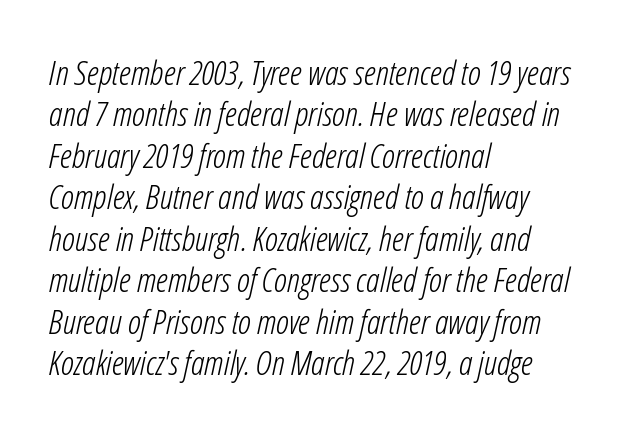
Designer's note — italics engaged. The line texture is even and compact thanks to regular tracking. This reads as an unemphasized weight, regular at the heaviest. A classic flush-left, rag-right setting is used for this passage. The face used here is proportionally spaced, like ordinary book or web type.
